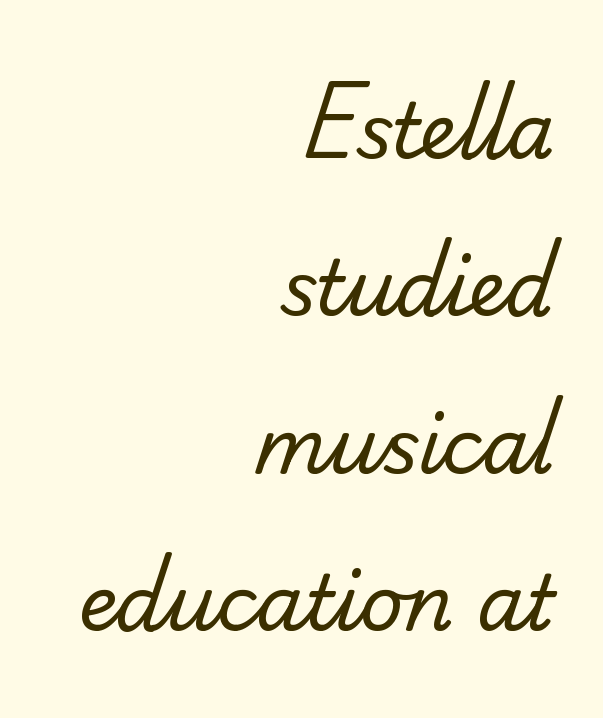
Q: Is the text bold? A: No.
Q: Is the typeface a serif or a sans-serif typeface? A: Sans-serif.
Q: Is the text underlined? A: No.
Q: How is the paragraph aligned? A: Right-aligned.
Q: Is the spacing between letters normal or unusually wide? A: Normal.
Q: Is the spacing between lines tight, normal or loose? A: Loose.
Q: Width (condensed, normal, or wide)? A: Normal.
Q: Stroke contrast? A: Low.
Q: x-height? A: Small.
Q: Monospaced? A: No.
